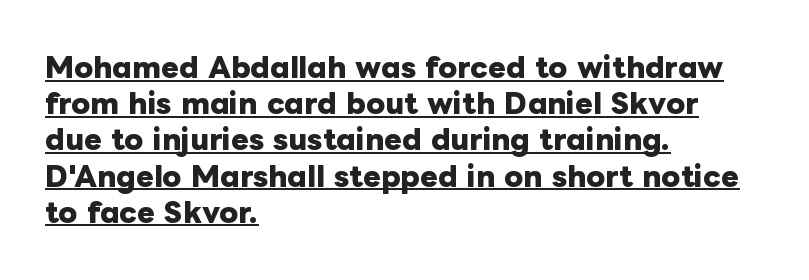
{"italic": "no", "bold": "yes", "underline": "yes", "align": "left", "line_spacing": "normal", "line_spacing_ratio": 1.34, "letter_spacing": "normal", "letter_spacing_em": 0.0, "glyph_px": 27}
